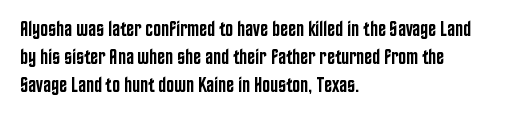
The image shows 21 px text type, upright; set left-aligned, normal line spacing (1.33x), normal letter spacing, not underlined.
